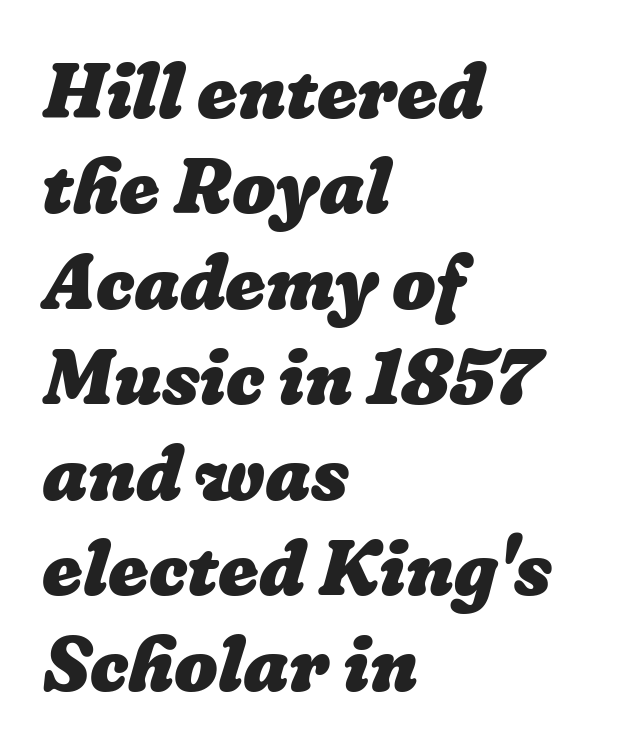
Q: Is the text bold? A: Yes.
Q: Is the text underlined? A: No.
Q: How is the paragraph aligned? A: Left-aligned.
Q: Is the spacing between letters normal or unusually wide? A: Normal.
Q: Width (condensed, normal, or wide)? A: Normal.
Q: Stroke contrast? A: Low.
Q: x-height? A: Medium.
Q: Monospaced? A: No.
